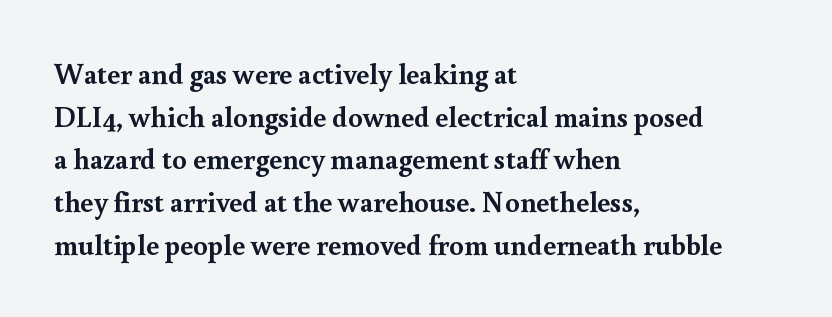
{"serif": "yes", "italic": "no", "bold": "yes", "weight": "semibold", "width": "normal", "x_height": "small", "monospaced": "no", "underline": "no", "align": "left", "line_spacing": "normal", "line_spacing_ratio": 1.47, "letter_spacing": "normal", "letter_spacing_em": 0.0, "glyph_px": 29}
